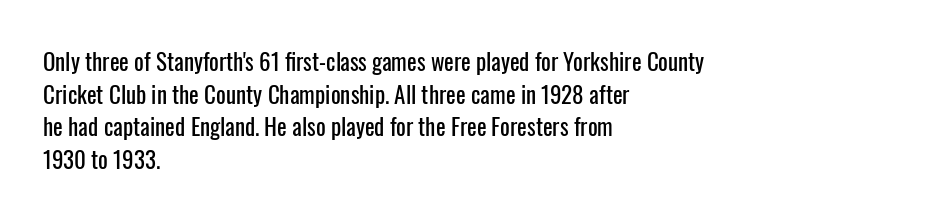
Q: Is the text italic (slanted)? A: No, it is upright.
Q: Is the text underlined? A: No.
Q: How is the paragraph aligned? A: Left-aligned.
Q: Is the spacing between letters normal or unusually wide? A: Normal.
Q: Is the spacing between lines tight, normal or loose? A: Normal.
